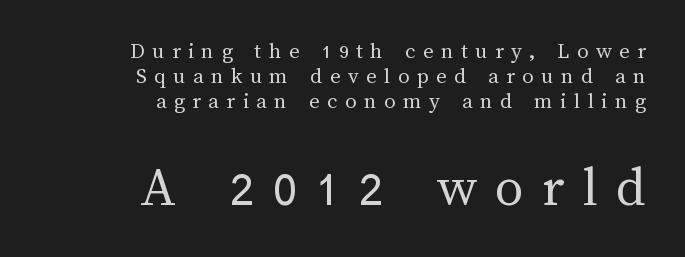
The image shows 57 px regular-weight type, upright; set right-aligned, tight line spacing (1.08x), unusually wide letter spacing (+0.32 em), not underlined; the second (bottom) block is 2.48x larger; medium stroke contrast and a medium x-height.
